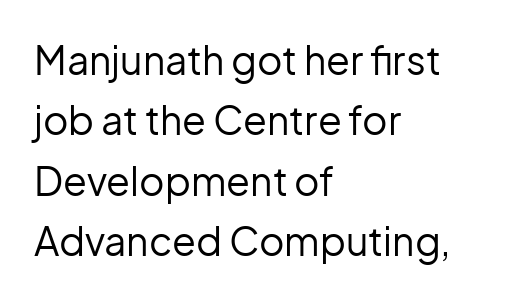
The image shows 39 px regular-weight sans-serif type, upright; set left-aligned, normal line spacing (1.55x), normal letter spacing, not underlined; low stroke contrast and a medium x-height.
